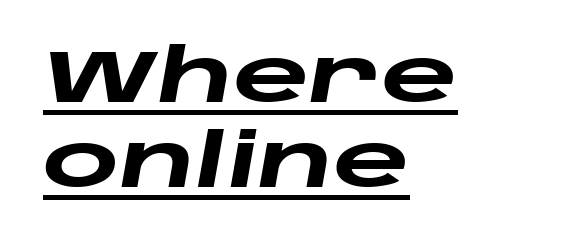
The image shows 74 px heavy, wide type, italic (leaning right); set left-aligned, tight line spacing (1.15x), normal letter spacing, underlined; low stroke contrast and a large x-height.
